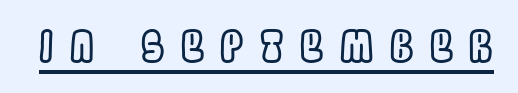
The image shows 42 px condensed type, upright; set unusually wide letter spacing (+0.39 em), underlined; a large x-height.
